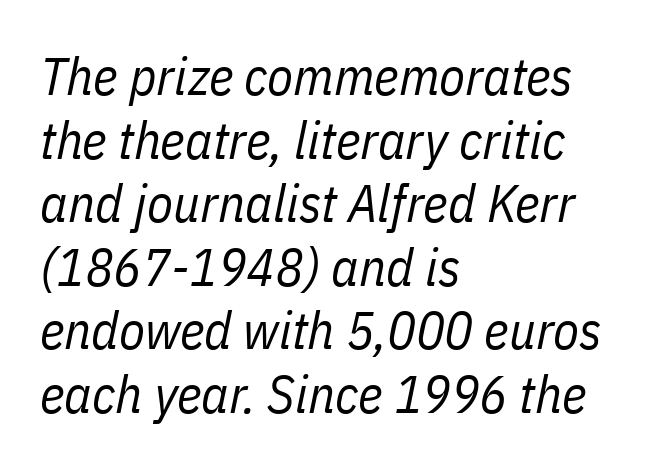
Q: Is the text bold? A: No.
Q: Is the text italic (slanted)? A: Yes, it leans right by about 11 degrees.
Q: Is the text underlined? A: No.
Q: How is the paragraph aligned? A: Left-aligned.
Q: Is the spacing between letters normal or unusually wide? A: Normal.
Q: Width (condensed, normal, or wide)? A: Condensed.
Q: Stroke contrast? A: Low.
Q: x-height? A: Medium.
Q: Monospaced? A: No.
